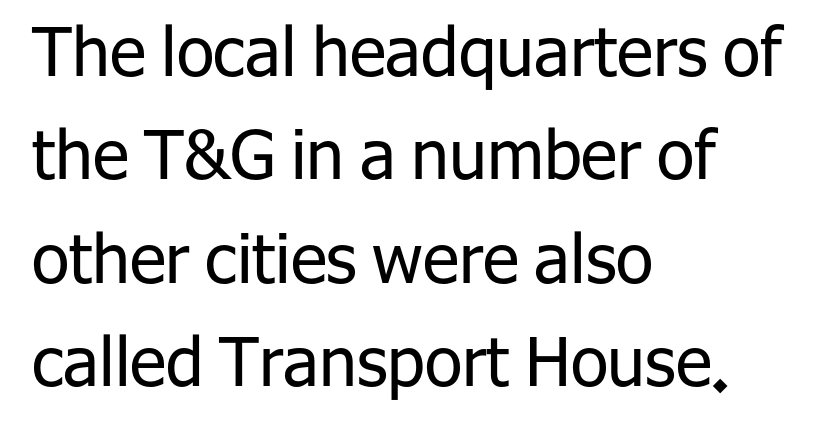
Q: Is the text bold? A: No.
Q: Is the text italic (slanted)? A: No, it is upright.
Q: Is the typeface a serif or a sans-serif typeface? A: Sans-serif.
Q: Is the text underlined? A: No.
Q: How is the paragraph aligned? A: Left-aligned.
Q: Is the spacing between letters normal or unusually wide? A: Normal.
Q: Is the spacing between lines tight, normal or loose? A: Normal.
Q: Width (condensed, normal, or wide)? A: Normal.
Q: Stroke contrast? A: Low.
Q: x-height? A: Medium.
Q: Monospaced? A: No.
